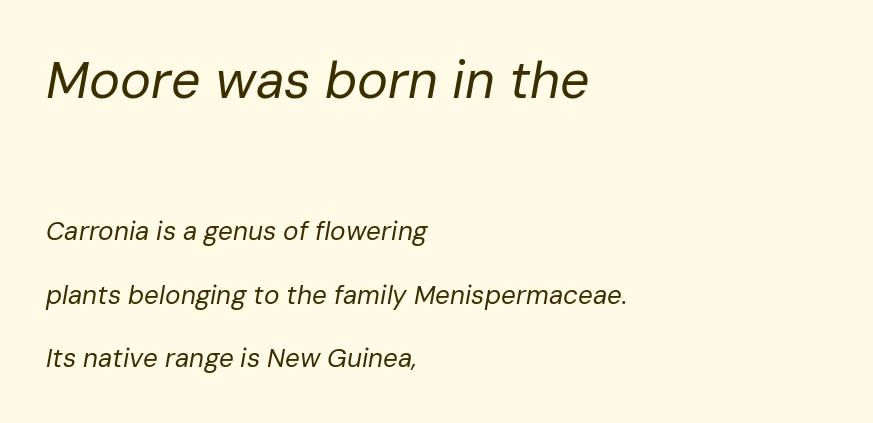
{"italic": "yes", "lean": "right", "slant_degrees": 10, "bold": "no", "weight": "regular", "width": "normal", "stroke_contrast": "low", "x_height": "medium", "monospaced": "no", "underline": "no", "align": "left", "line_spacing": "loose", "line_spacing_ratio": 2.44, "letter_spacing": "normal", "letter_spacing_em": 0.0, "larger_block": "first", "size_ratio": 2.0, "glyph_px": 52}
